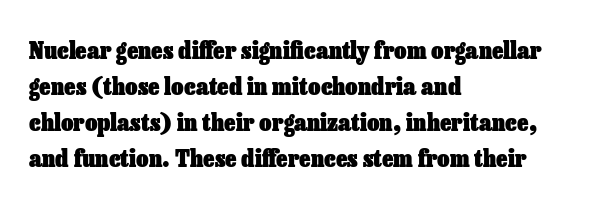
These lines are set flush left with a ragged right edge. Upright lettering throughout. Compared with typical body copy, the letter spacing here is the same. The line-height multiplier appears to be the usual default.
